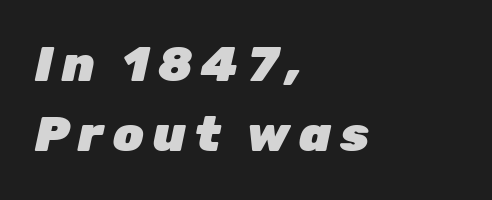
The image shows 49 px heavy type, italic (leaning right); set left-aligned, normal line spacing (1.43x), not underlined; low stroke contrast and a medium x-height.
